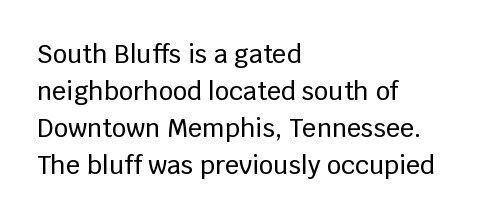
{"italic": "no", "underline": "no", "align": "left", "line_spacing": "normal", "line_spacing_ratio": 1.48, "letter_spacing": "normal", "letter_spacing_em": 0.0, "glyph_px": 25}
